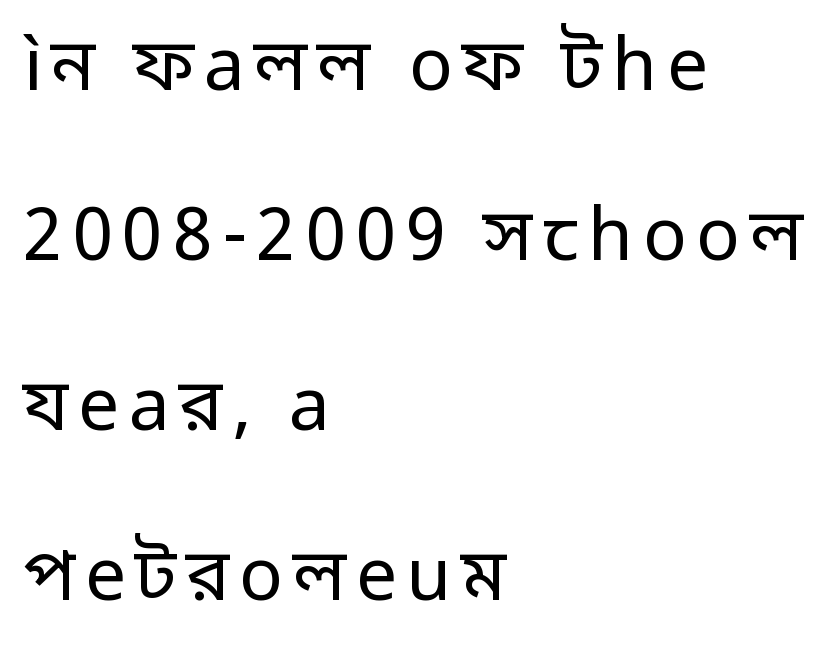
Q: Is the text bold? A: No.
Q: Is the text italic (slanted)? A: No, it is upright.
Q: Is the typeface a serif or a sans-serif typeface? A: Sans-serif.
Q: Is the text underlined? A: No.
Q: How is the paragraph aligned? A: Left-aligned.
Q: Is the spacing between lines tight, normal or loose? A: Loose.
Q: Width (condensed, normal, or wide)? A: Normal.
Q: Stroke contrast? A: Low.
Q: x-height? A: Medium.
Q: Monospaced? A: No.
